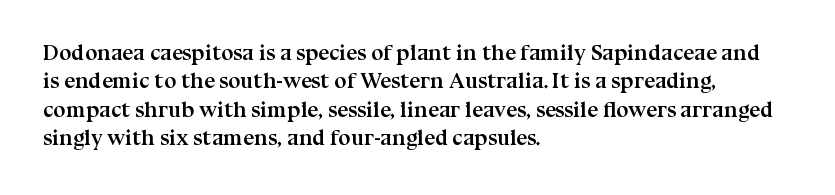
{"italic": "no", "bold": "yes", "underline": "no", "align": "left", "line_spacing": "normal", "line_spacing_ratio": 1.29, "letter_spacing": "normal", "letter_spacing_em": 0.0, "glyph_px": 22}
